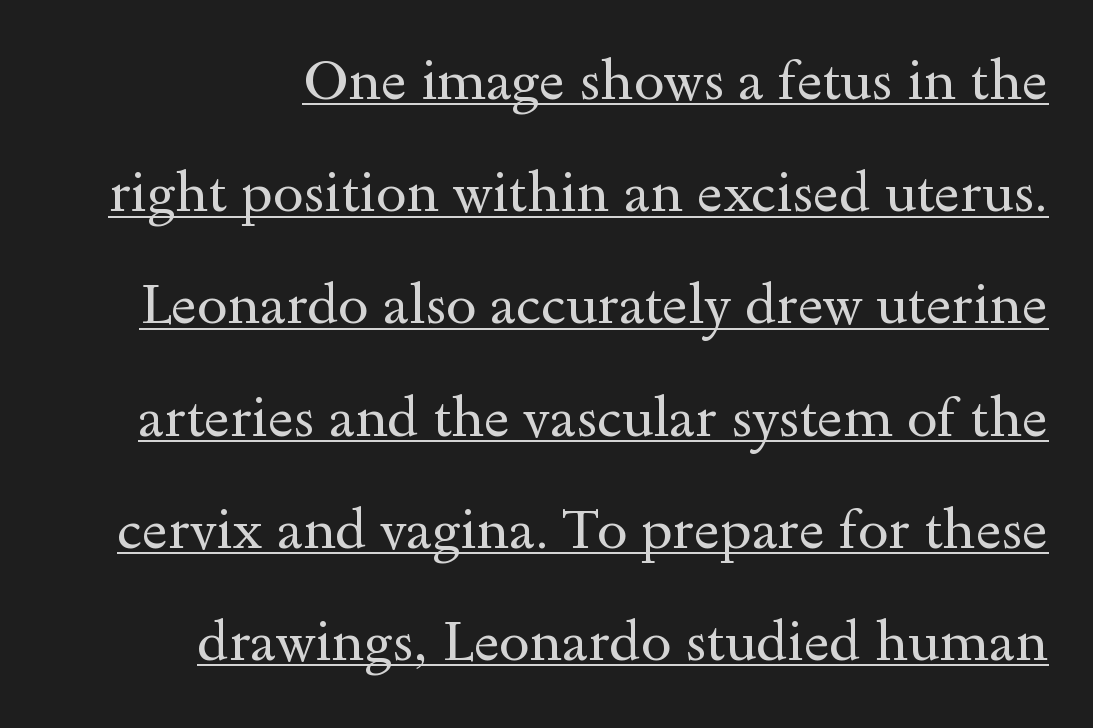
{"serif": "yes", "italic": "no", "bold": "no", "weight": "regular", "width": "wide", "x_height": "small", "monospaced": "no", "underline": "yes", "align": "right", "line_spacing": "loose", "line_spacing_ratio": 2.04, "letter_spacing": "normal", "letter_spacing_em": 0.0, "glyph_px": 55}
